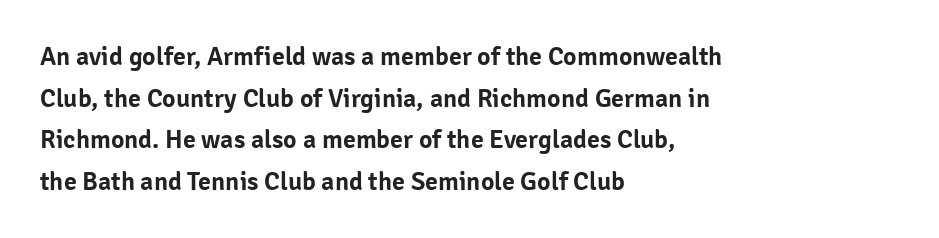
Q: Is the text italic (slanted)? A: No, it is upright.
Q: Is the text underlined? A: No.
Q: How is the paragraph aligned? A: Left-aligned.
Q: Is the spacing between letters normal or unusually wide? A: Normal.
Q: Is the spacing between lines tight, normal or loose? A: Normal.
